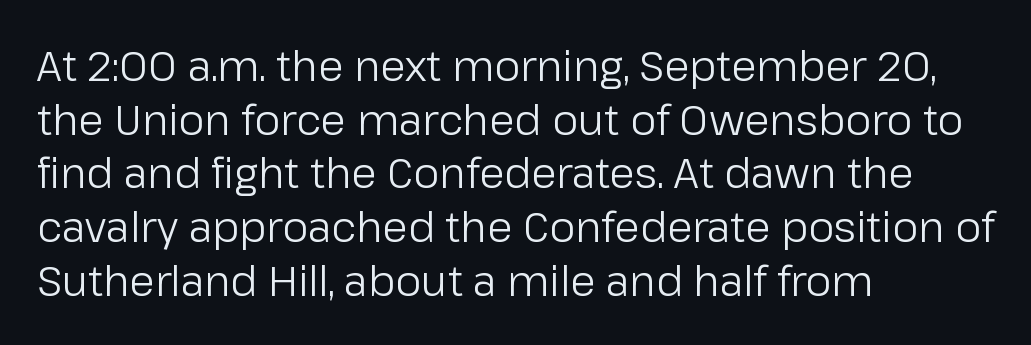
{"serif": "no", "italic": "no", "bold": "no", "weight": "regular", "width": "normal", "stroke_contrast": "low", "x_height": "medium", "monospaced": "no", "underline": "no", "align": "left", "line_spacing": "normal", "line_spacing_ratio": 1.31, "letter_spacing": "normal", "letter_spacing_em": 0.0, "glyph_px": 41}
